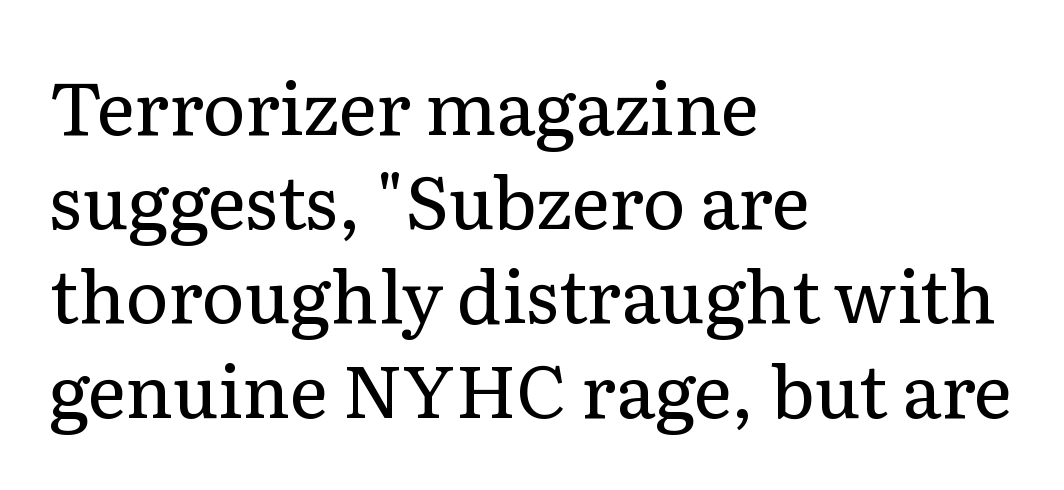
The image shows 73 px regular-weight serif type, upright; set left-aligned, normal line spacing (1.29x), normal letter spacing, not underlined; low stroke contrast and a medium x-height.
